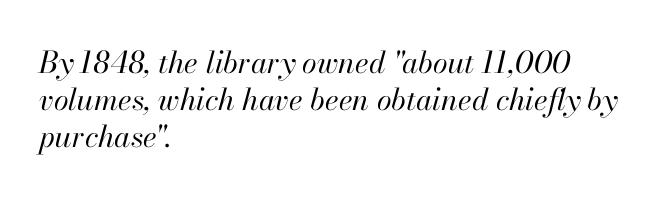
The ragged edge is on the right, which tells us the setting is flush left. This sample uses an oblique cut, with every glyph tilted off the vertical. Bare-footed words on every line. Standard letterfit; no display-style spreading of the glyphs.
